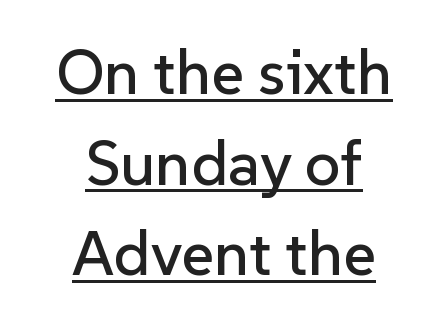
The image shows 63 px sans-serif type, upright; set centered, normal line spacing (1.44x), normal letter spacing, underlined; low stroke contrast and a medium x-height.
